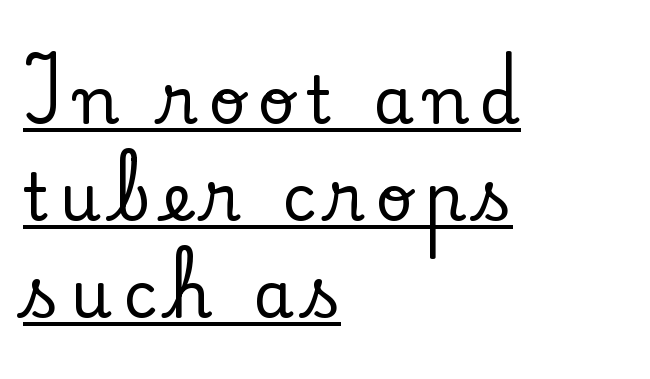
The image shows 65 px serif type, upright; set left-aligned, normal line spacing (1.49x), underlined; low stroke contrast and a small x-height.
